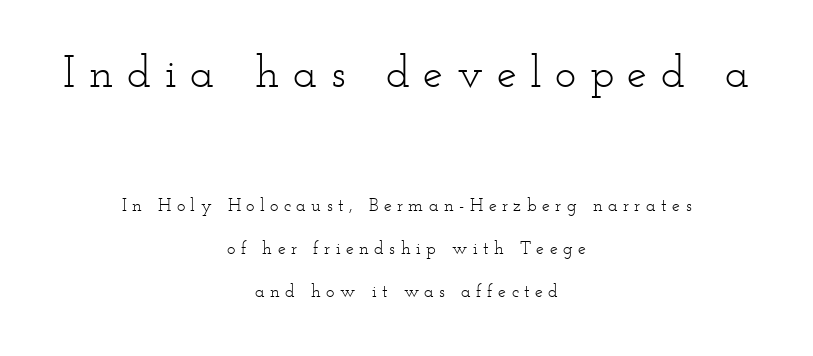
Q: Is the text bold? A: No.
Q: Is the text italic (slanted)? A: No, it is upright.
Q: Is the typeface a serif or a sans-serif typeface? A: Serif.
Q: Is the text underlined? A: No.
Q: How is the paragraph aligned? A: Centered.
Q: Is the spacing between letters normal or unusually wide? A: Unusually wide.
Q: Is the spacing between lines tight, normal or loose? A: Loose.
Q: Which block of text is set in a larger size, the first (top) or the second (bottom)? A: The first (top) one.
Q: Width (condensed, normal, or wide)? A: Wide.
Q: Stroke contrast? A: Low.
Q: x-height? A: Small.
Q: Monospaced? A: No.
